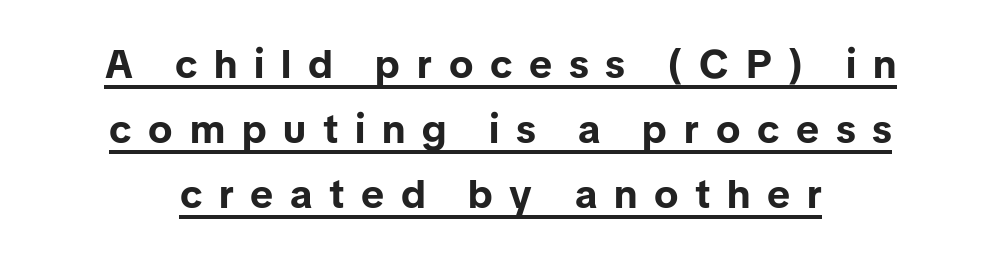
{"serif": "no", "italic": "no", "bold": "yes", "weight": "bold", "width": "normal", "stroke_contrast": "low", "x_height": "medium", "monospaced": "no", "underline": "yes", "align": "center", "line_spacing": "normal", "line_spacing_ratio": 1.62, "letter_spacing": "wide", "letter_spacing_em": 0.42, "glyph_px": 40}
